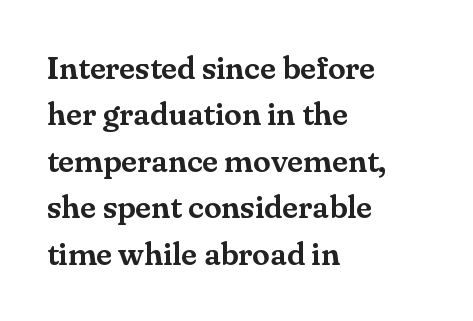
{"serif": "yes", "italic": "no", "width": "normal", "stroke_contrast": "medium", "x_height": "small", "monospaced": "no", "underline": "no", "align": "left", "line_spacing": "normal", "line_spacing_ratio": 1.45, "letter_spacing": "normal", "letter_spacing_em": 0.0, "glyph_px": 32}
